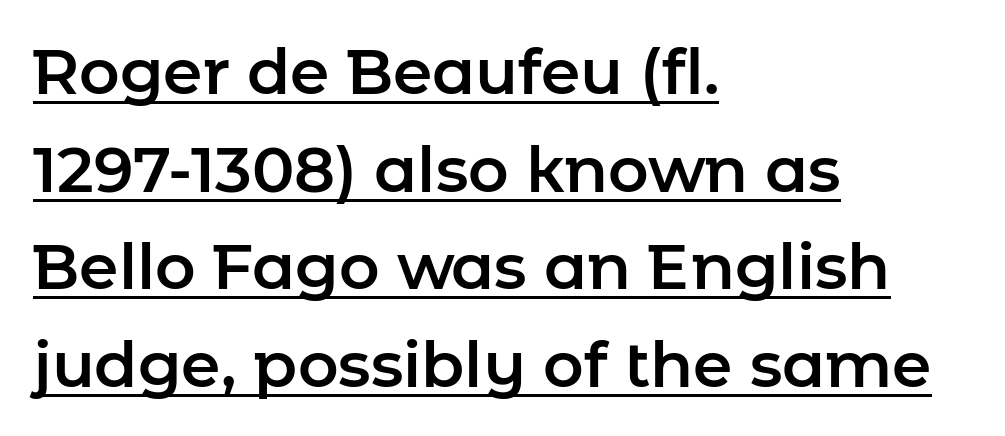
Leading matches the norm, producing a regular column. A baseline rule has been typeset under these characters. A classic flush-left, rag-right setting is used for this passage. Honestly, the letter spacing is just normal — you wouldn't notice it.
